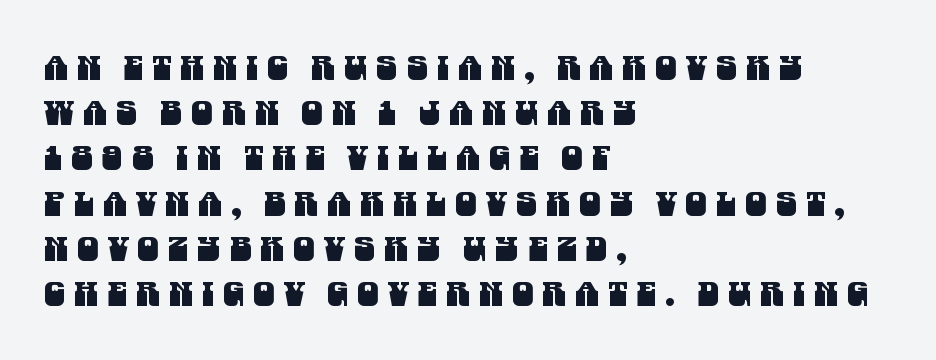
{"serif": "no", "width": "condensed", "stroke_contrast": "medium", "x_height": "large", "monospaced": "no", "underline": "no", "align": "left", "line_spacing": "normal", "line_spacing_ratio": 1.33, "letter_spacing": "wide", "letter_spacing_em": 0.27, "glyph_px": 34}
